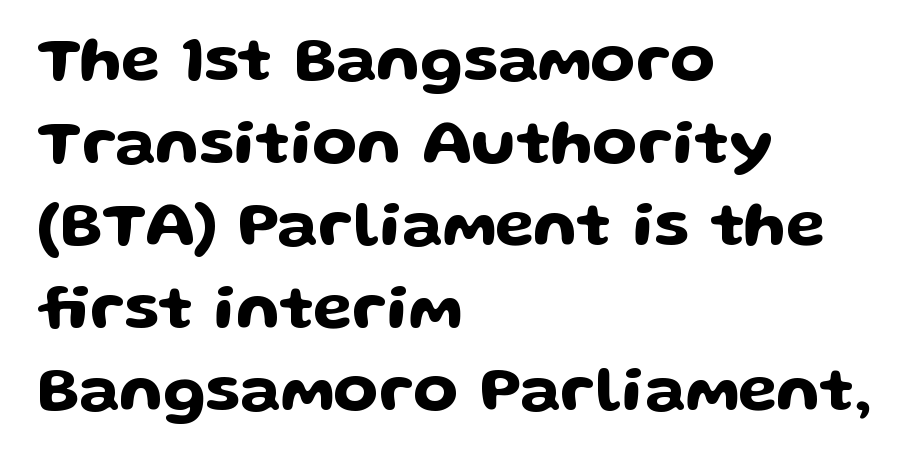
{"serif": "no", "italic": "no", "width": "wide", "stroke_contrast": "low", "x_height": "medium", "monospaced": "no", "underline": "no", "align": "left", "line_spacing": "normal", "line_spacing_ratio": 1.29, "letter_spacing": "normal", "letter_spacing_em": 0.0, "glyph_px": 64}
